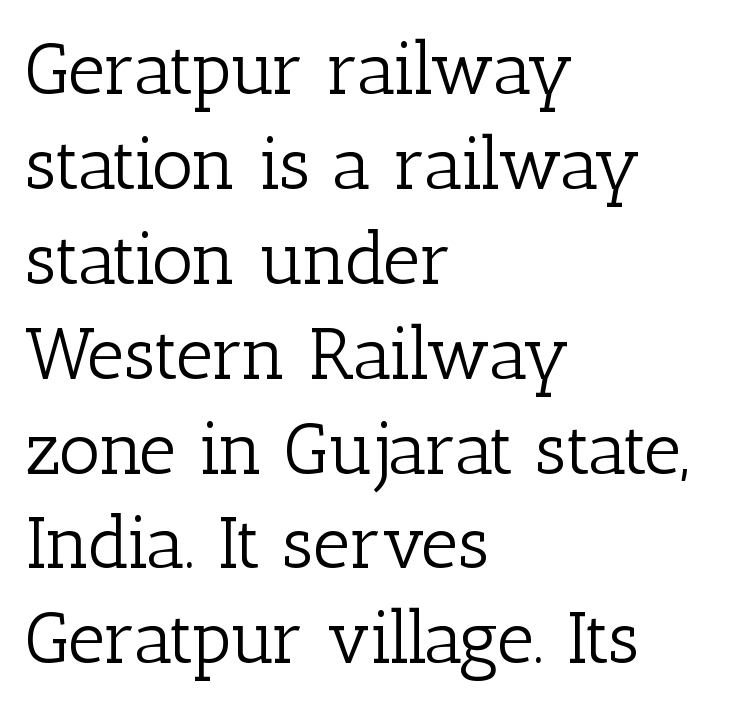
The image shows 73 px light serif type, upright; set left-aligned, normal line spacing (1.3x), normal letter spacing, not underlined; low stroke contrast and a medium x-height.
